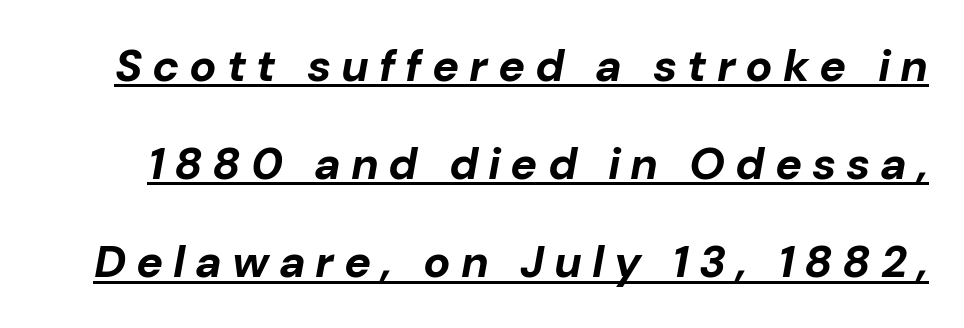
The rendering inserts visible extra space after every character. Rows of type keep a wide berth in the vertical direction. You could not count columns in this text — the font is proportionally spaced. Strong, thick strokes mark this as bold type.
